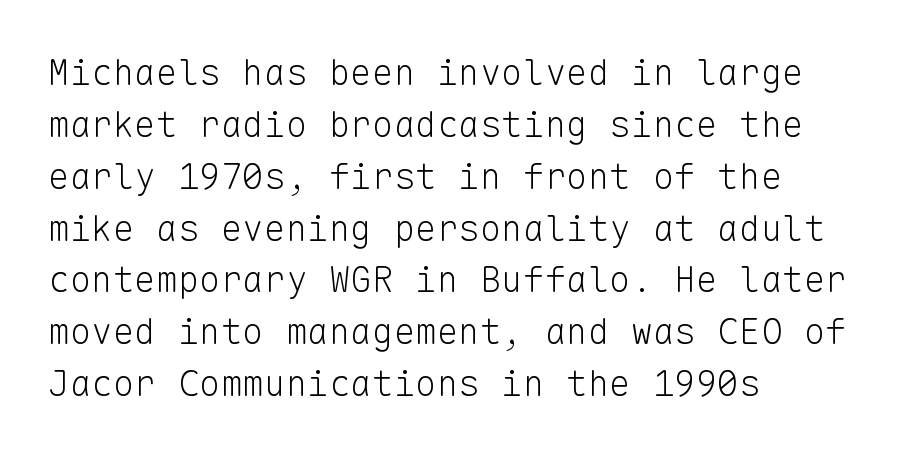
{"serif": "no", "italic": "no", "bold": "no", "weight": "light", "width": "normal", "stroke_contrast": "low", "x_height": "medium", "monospaced": "yes", "underline": "no", "align": "left", "line_spacing": "normal", "line_spacing_ratio": 1.44, "letter_spacing": "normal", "letter_spacing_em": 0.0, "glyph_px": 36}
